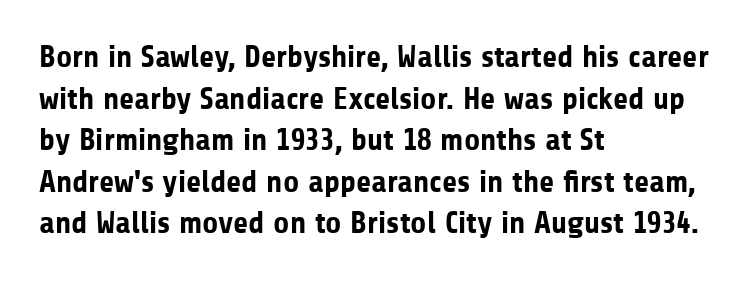
The passage shown is typed in a proportional face where columns would drift. No italicization has been applied; the sample stays upright. The passage shown is typeset with a sans-serif family. Underlining? Definitely not there. Heavy, bold letterforms. Left-aligned paragraph, ragged on the right.
